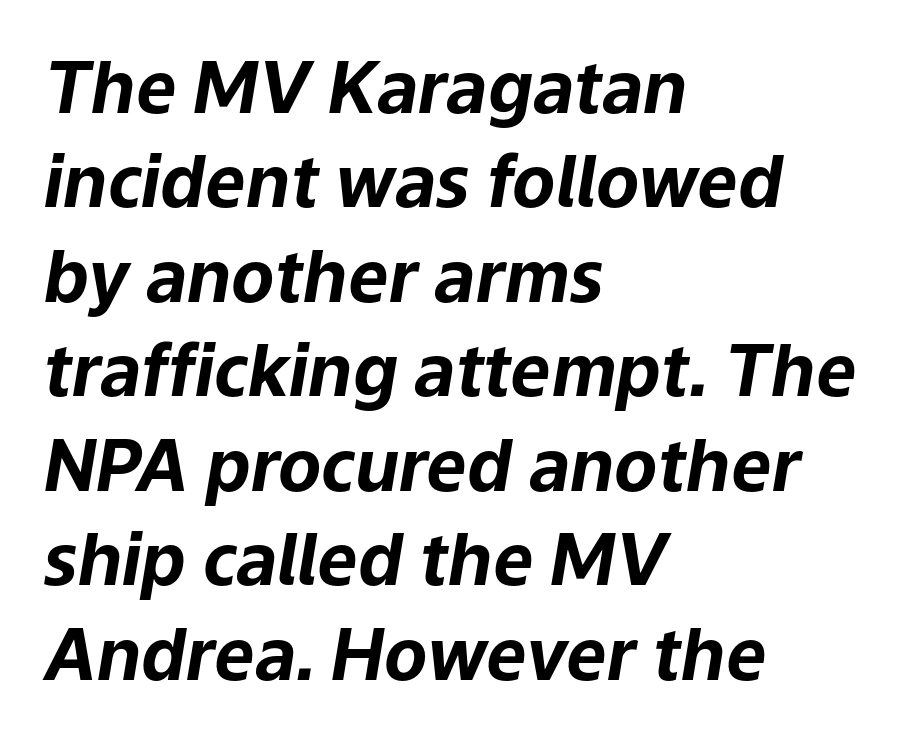
{"italic": "yes", "lean": "right", "slant_degrees": 9, "bold": "yes", "weight": "bold", "width": "normal", "stroke_contrast": "low", "x_height": "medium", "monospaced": "no", "underline": "no", "align": "left", "line_spacing": "normal", "line_spacing_ratio": 1.33, "letter_spacing": "normal", "letter_spacing_em": 0.0, "glyph_px": 71}
